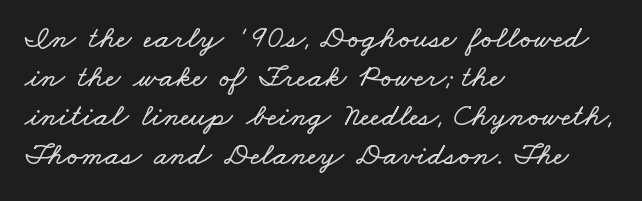
The image shows 32 px wide type; set left-aligned, line spacing 1.22x, normal letter spacing, not underlined; low stroke contrast and a small x-height.
